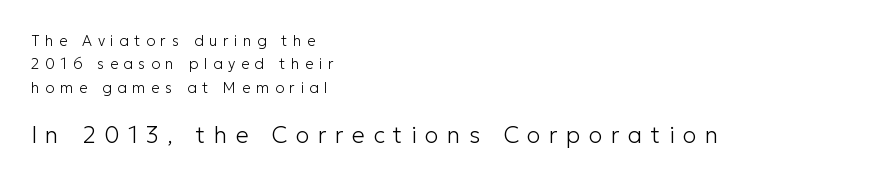
The tracking reads as deliberately expanded to a designer's eye. Larger block? The one below; the one above is distinctly smaller. The passage shown is not underscored anywhere. This sample uses an upright cut, with every glyph sitting square on the baseline. Regular leading. Reading down the block, your eye returns to a fixed left position each line.
